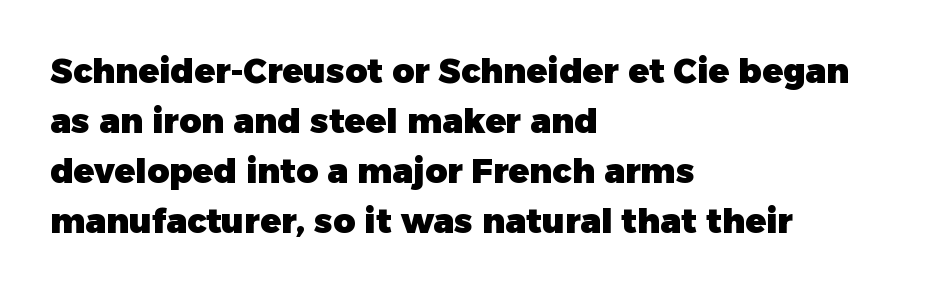
Q: Is the text bold? A: Yes.
Q: Is the text italic (slanted)? A: No, it is upright.
Q: Is the typeface a serif or a sans-serif typeface? A: Sans-serif.
Q: Is the text underlined? A: No.
Q: How is the paragraph aligned? A: Left-aligned.
Q: Is the spacing between letters normal or unusually wide? A: Normal.
Q: Is the spacing between lines tight, normal or loose? A: Normal.
Q: Width (condensed, normal, or wide)? A: Normal.
Q: Stroke contrast? A: Low.
Q: x-height? A: Medium.
Q: Monospaced? A: No.
